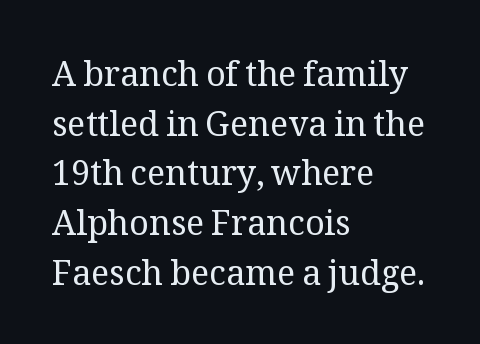
The image shows 34 px regular-weight serif type, upright; set left-aligned, normal line spacing (1.46x), normal letter spacing, not underlined; medium stroke contrast and a medium x-height.
